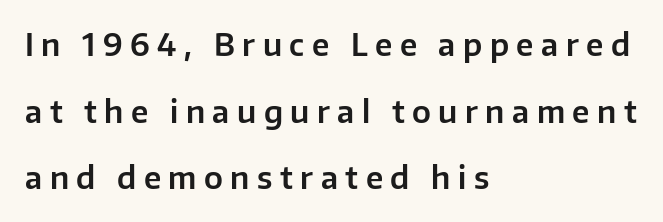
Q: Is the text italic (slanted)? A: No, it is upright.
Q: Is the typeface a serif or a sans-serif typeface? A: Sans-serif.
Q: Is the text underlined? A: No.
Q: How is the paragraph aligned? A: Left-aligned.
Q: Is the spacing between letters normal or unusually wide? A: Unusually wide.
Q: Is the spacing between lines tight, normal or loose? A: Loose.
Q: Width (condensed, normal, or wide)? A: Normal.
Q: Stroke contrast? A: Low.
Q: x-height? A: Medium.
Q: Monospaced? A: No.
